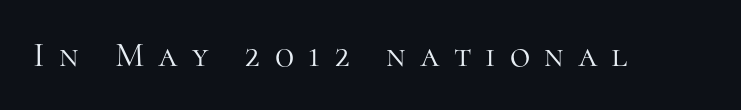
{"serif": "yes", "italic": "no", "bold": "no", "weight": "light", "width": "normal", "stroke_contrast": "high", "x_height": "medium", "monospaced": "no", "underline": "no", "letter_spacing": "wide", "letter_spacing_em": 0.4, "glyph_px": 35}
